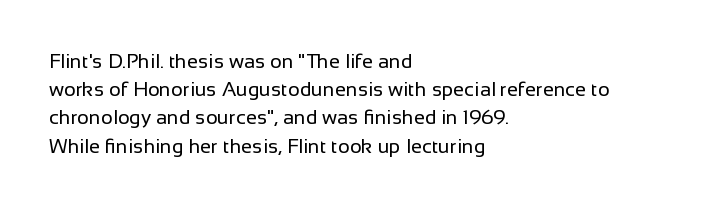
The image shows 20 px text type, upright; set left-aligned, normal line spacing (1.41x), normal letter spacing, not underlined.
